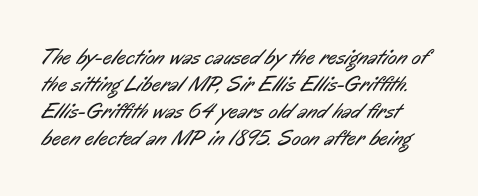
{"bold": "no", "underline": "no", "line_spacing_ratio": 1.22, "letter_spacing": "normal", "letter_spacing_em": 0.0, "glyph_px": 22}
